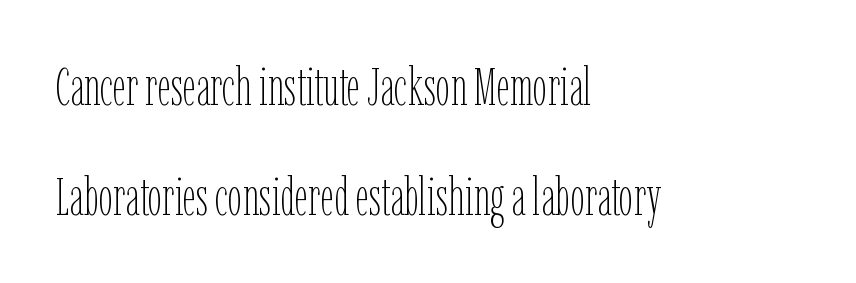
Q: Is the text bold? A: No.
Q: Is the text italic (slanted)? A: No, it is upright.
Q: Is the text underlined? A: No.
Q: How is the paragraph aligned? A: Left-aligned.
Q: Is the spacing between letters normal or unusually wide? A: Normal.
Q: Is the spacing between lines tight, normal or loose? A: Loose.
Q: Width (condensed, normal, or wide)? A: Condensed.
Q: Stroke contrast? A: Low.
Q: x-height? A: Medium.
Q: Monospaced? A: No.
